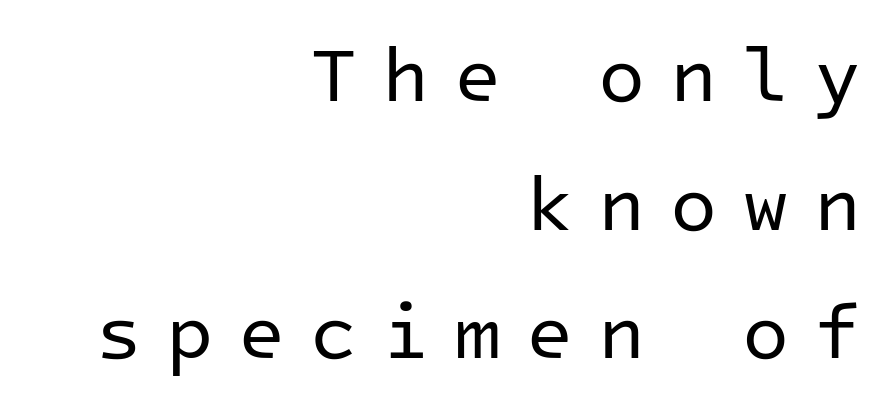
The weight tops out at a normal text grade. Fixed-width glyphs throughout — classic coding-font behaviour. Type style note: lacks serifs. Unmarked baselines from the first word to the last. Students, note that the glyphs here are deliberately spaced far apart. Which margin do the lines hug? The right one — the left edge is uneven.
